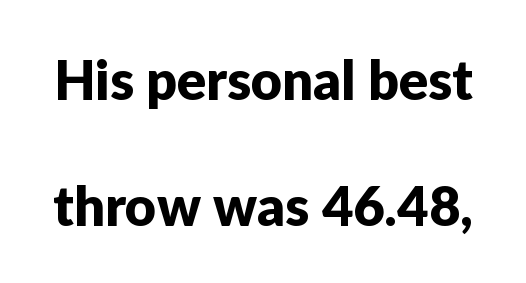
The image shows 54 px sans-serif type, upright; set loose line spacing (2.33x), normal letter spacing, not underlined; low stroke contrast and a medium x-height.
